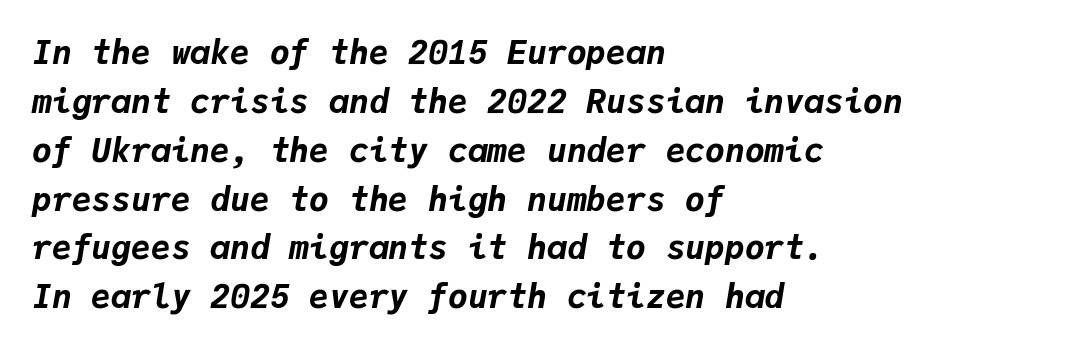
One-word summary of the alignment: left. The characters look thick and weighty, a clear bold. Anything drawn beneath the words? Only blank space. One glance says typical: line gaps are just what's usual.
